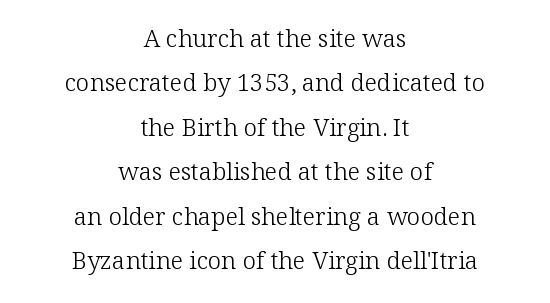
Line starts and ends both wander, symmetrically. The gap between lines stays unmarked. The lettering holds an erect, upright posture throughout. No extra ink here — the face is not bold. Each word holds together tightly as a unit, with standard inter-letter gaps.
